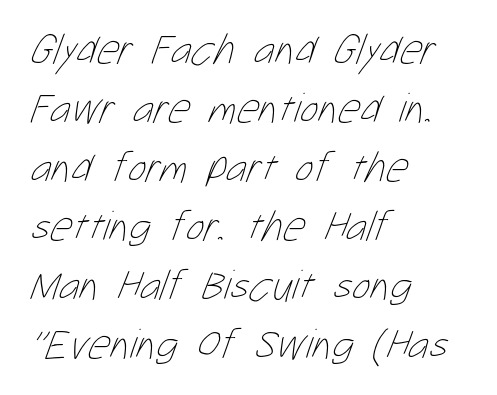
The image shows 43 px thin, condensed type; set left-aligned, normal line spacing (1.37x), normal letter spacing, not underlined; low stroke contrast and a medium x-height.
